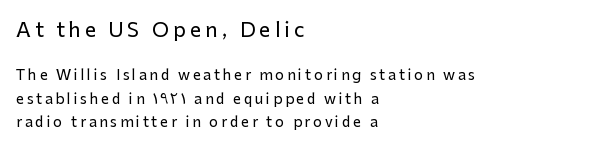
If you squint, the top block still reads clearly — it's the larger of the two. There is plenty of visible air inserted between adjacent glyphs. This rendering uses left alignment, leaving the right contour irregular. Normally led — the rows are evenly, conventionally spaced.
